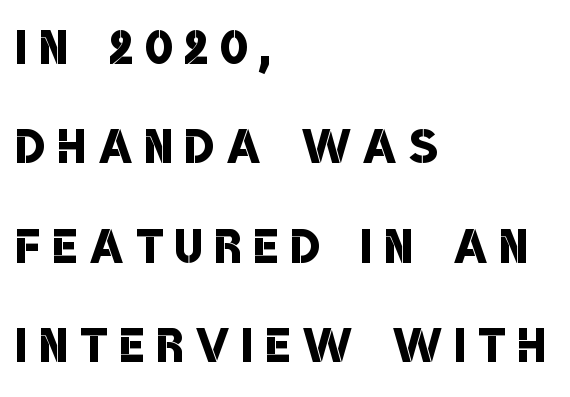
Compared with a centered layout, this one pins lines to the left instead. Varying glyph widths throughout — classic text-font behaviour. Glance below the letters and you will spot only blank space. A typesetter would label this face a sans. One glance says typical: line gaps are just what's usual. How heavy is the stroke? Medium-heavy — a semibold, shy of bold.
